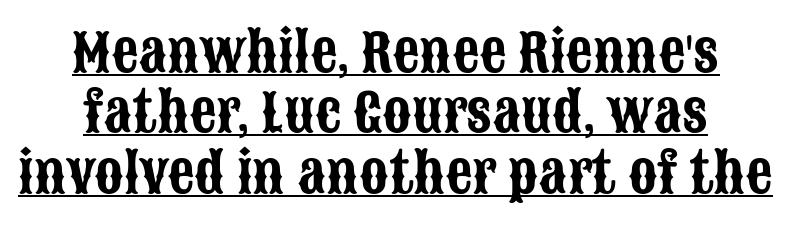
The image shows 53 px condensed sans-serif type, upright; set tight line spacing (1.14x), normal letter spacing, underlined; low stroke contrast and a large x-height.
